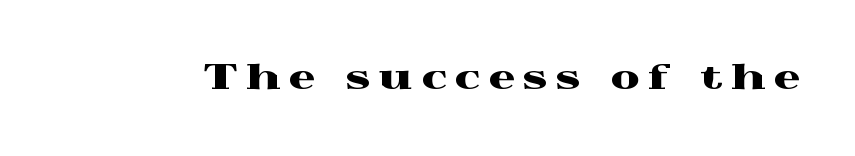
Q: Is the text italic (slanted)? A: No, it is upright.
Q: Is the typeface a serif or a sans-serif typeface? A: Serif.
Q: Is the text underlined? A: No.
Q: Is the spacing between letters normal or unusually wide? A: Unusually wide.
Q: Width (condensed, normal, or wide)? A: Wide.
Q: x-height? A: Medium.
Q: Monospaced? A: No.
